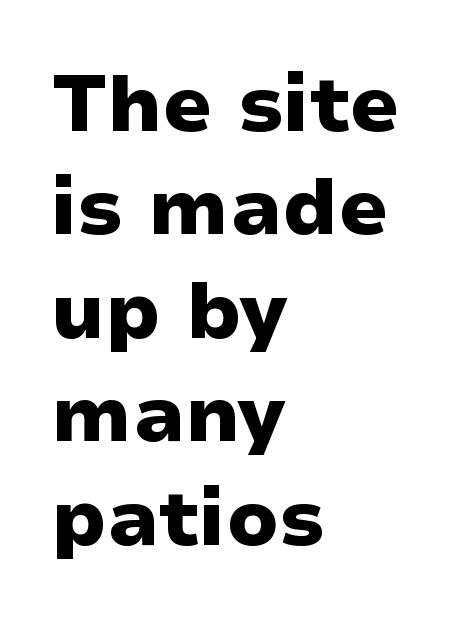
{"serif": "no", "italic": "no", "bold": "yes", "weight": "heavy", "width": "wide", "stroke_contrast": "low", "x_height": "medium", "monospaced": "no", "underline": "no", "align": "left", "line_spacing": "normal", "line_spacing_ratio": 1.31, "letter_spacing": "normal", "letter_spacing_em": 0.0, "glyph_px": 79}
